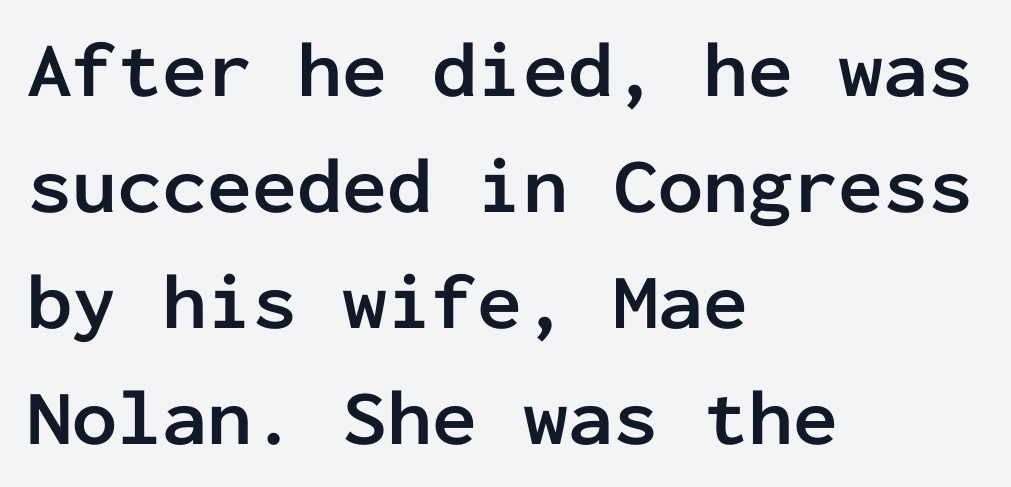
Line beginnings align vertically; line endings do not. Pretty heavy lettering here — definitely bold. These lines are composed in type without serifs. Ordinary non-slanted type is in use. The horizontal fit of the characters is conventional and even.
